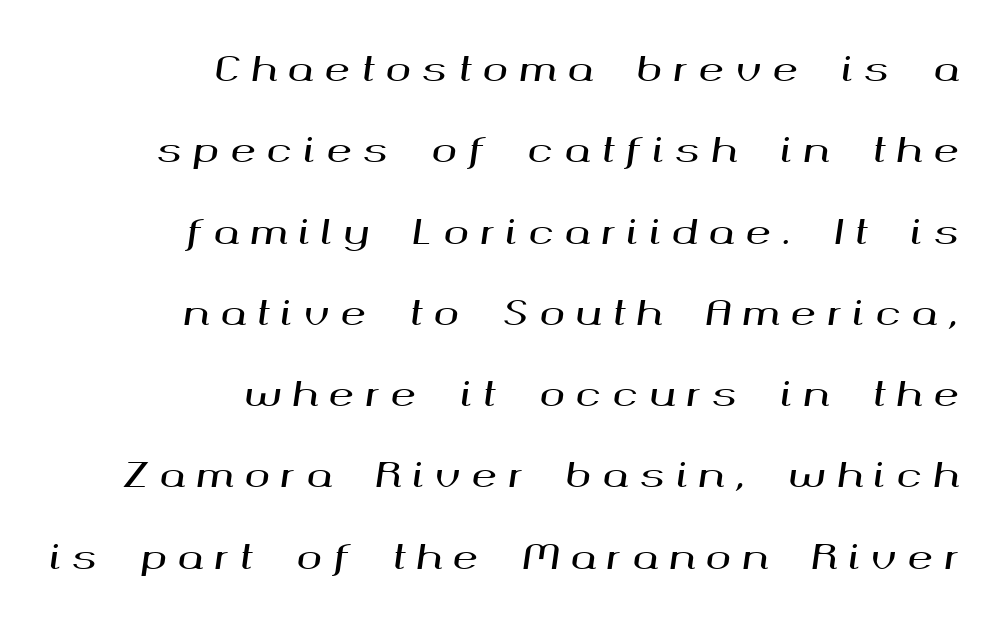
{"italic": "yes", "lean": "right", "slant_degrees": 8, "width": "wide", "stroke_contrast": "medium", "x_height": "medium", "monospaced": "no", "underline": "no", "align": "right", "line_spacing": "loose", "line_spacing_ratio": 2.39, "letter_spacing": "wide", "letter_spacing_em": 0.33, "glyph_px": 34}
